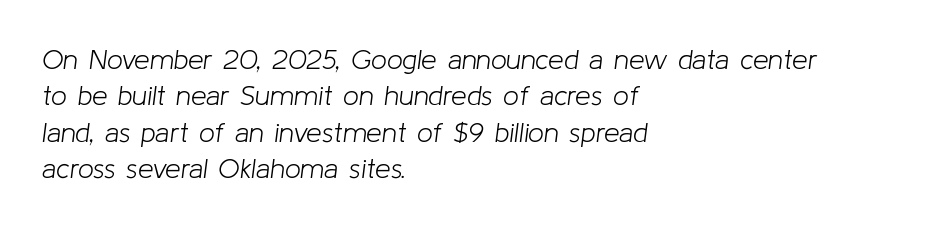
How are the letters spaced? Ordinarily, with no added tracking. Heaviness? Minimal to ordinary, like unemphasized prose. Line beginnings align vertically; line endings do not. Just letters on the line, the space beneath them empty. The lettering tilts uniformly, giving the passage an italic look.
